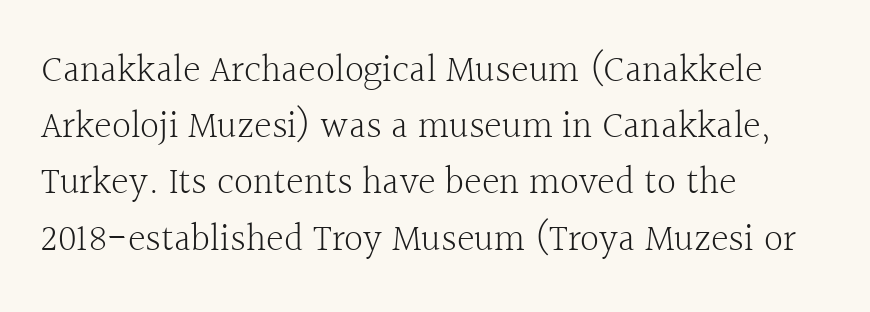
This sample has the flowing, uneven cadence of proportional lettering. Left-aligned paragraph, ragged on the right. Type without underlining. What's the leading like? Ordinary, nothing unusual. No letter is thick-stroked: the sample isn't bold. These lines were composed using upright roman letters.
